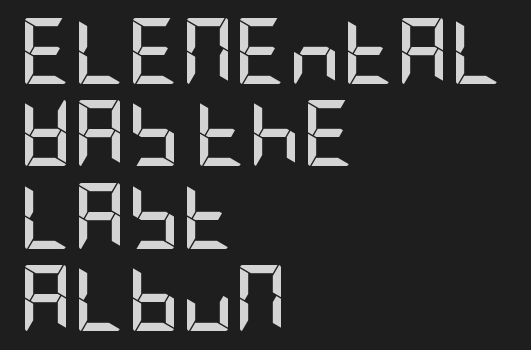
{"serif": "no", "italic": "no", "bold": "yes", "weight": "semibold", "width": "condensed", "stroke_contrast": "low", "x_height": "large", "underline": "no", "align": "left", "line_spacing": "normal", "line_spacing_ratio": 1.25, "letter_spacing": "normal", "letter_spacing_em": 0.0, "glyph_px": 66}
